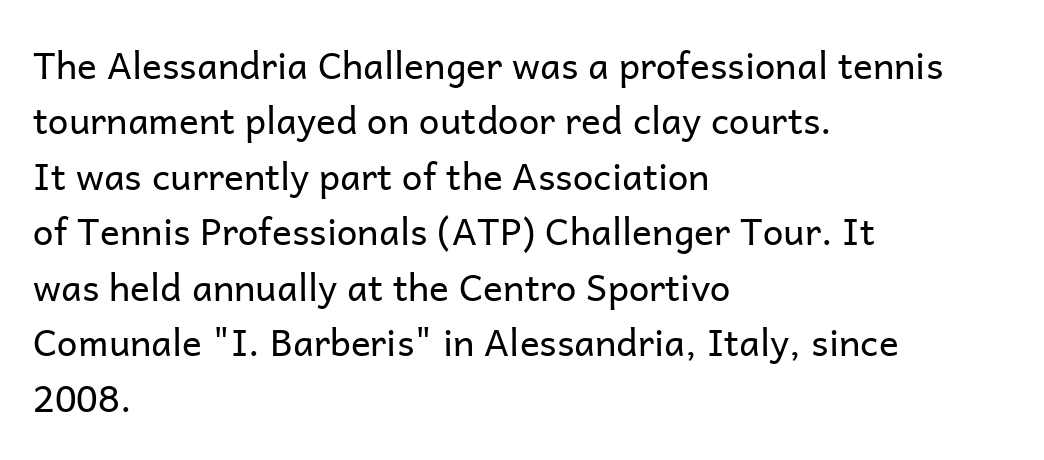
Q: Is the text bold? A: No.
Q: Is the text italic (slanted)? A: No, it is upright.
Q: Is the typeface a serif or a sans-serif typeface? A: Sans-serif.
Q: Is the text underlined? A: No.
Q: How is the paragraph aligned? A: Left-aligned.
Q: Is the spacing between letters normal or unusually wide? A: Normal.
Q: Is the spacing between lines tight, normal or loose? A: Normal.
Q: Width (condensed, normal, or wide)? A: Normal.
Q: Stroke contrast? A: Low.
Q: x-height? A: Medium.
Q: Monospaced? A: No.
